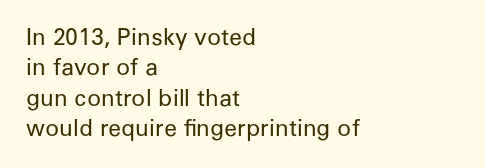
Q: Is the text bold? A: No.
Q: Is the text italic (slanted)? A: No, it is upright.
Q: Is the text underlined? A: No.
Q: How is the paragraph aligned? A: Left-aligned.
Q: Is the spacing between letters normal or unusually wide? A: Normal.
Q: Is the spacing between lines tight, normal or loose? A: Normal.
